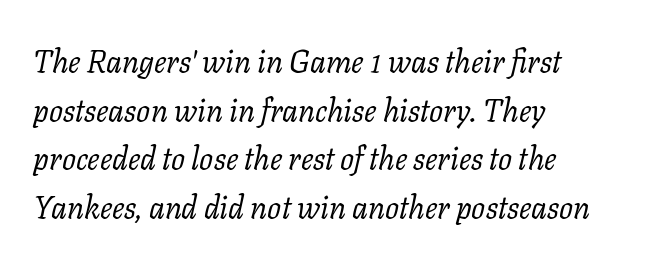
{"serif": "yes", "italic": "yes", "lean": "right", "slant_degrees": 11, "bold": "no", "weight": "regular", "width": "normal", "stroke_contrast": "low", "x_height": "medium", "monospaced": "no", "underline": "no", "align": "left", "line_spacing": "normal", "line_spacing_ratio": 1.57, "letter_spacing": "normal", "letter_spacing_em": 0.0, "glyph_px": 31}
